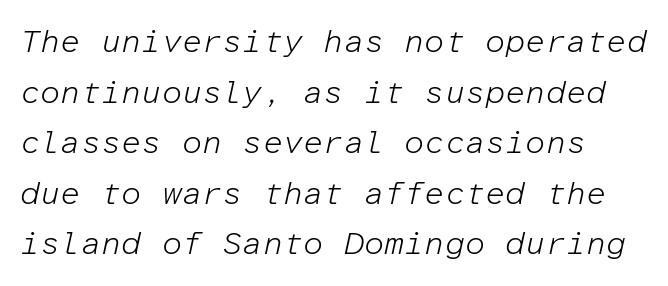
The image shows 32 px light type, italic (leaning right), monospaced; set normal line spacing (1.58x), normal letter spacing, not underlined; low stroke contrast and a medium x-height.
